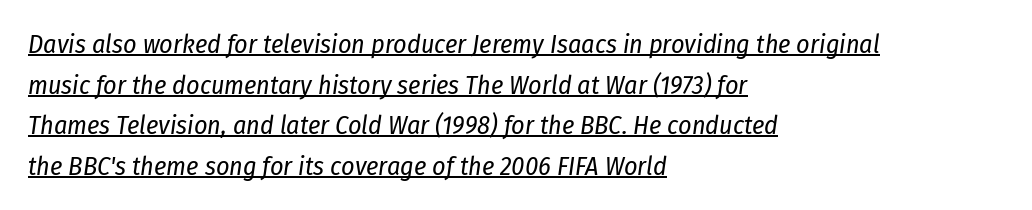
Q: Is the text bold? A: No.
Q: Is the text italic (slanted)? A: Yes, it leans right by about 8 degrees.
Q: Is the text underlined? A: Yes.
Q: How is the paragraph aligned? A: Left-aligned.
Q: Is the spacing between letters normal or unusually wide? A: Normal.
Q: Is the spacing between lines tight, normal or loose? A: Normal.
